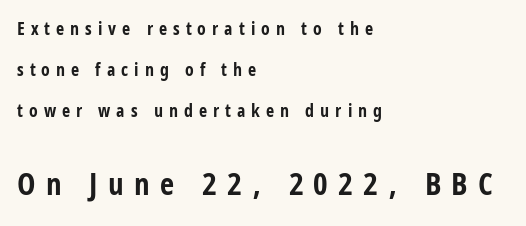
The image shows 31 px bold, condensed sans-serif type, upright; set left-aligned, loose line spacing (2.27x), unusually wide letter spacing (+0.33 em), not underlined; the second (bottom) block is 1.72x larger; low stroke contrast and a large x-height.
